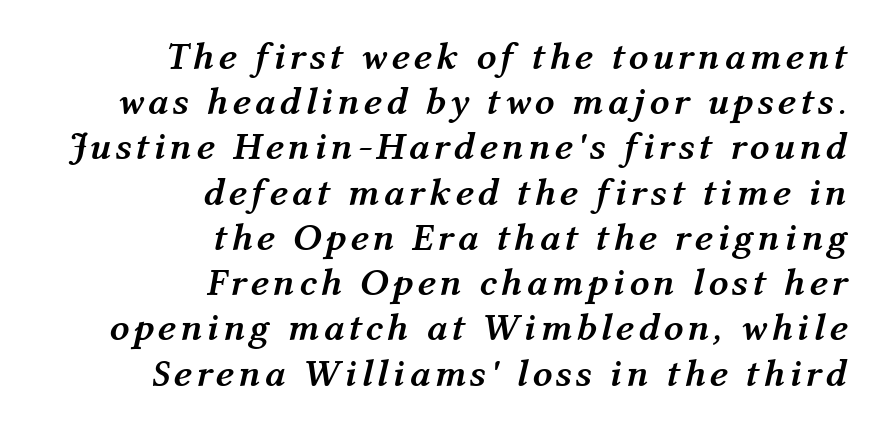
Q: Is the text bold? A: Yes.
Q: Is the text italic (slanted)? A: Yes, it leans right by about 12 degrees.
Q: Is the text underlined? A: No.
Q: How is the paragraph aligned? A: Right-aligned.
Q: Width (condensed, normal, or wide)? A: Normal.
Q: Stroke contrast? A: Medium.
Q: x-height? A: Medium.
Q: Monospaced? A: No.
